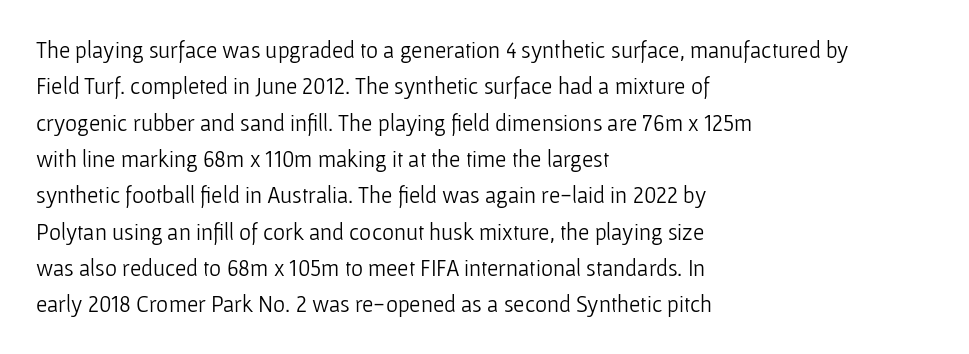
Compared with typical paragraphs, the rows here are spaced about the same. The letterforms sit at book weight or below. Ascenders rise straight up at ninety degrees. The lines are quadded left. Check the space under the baseline: it is left empty. Tracking value appears to be zero — textbook default spacing.
